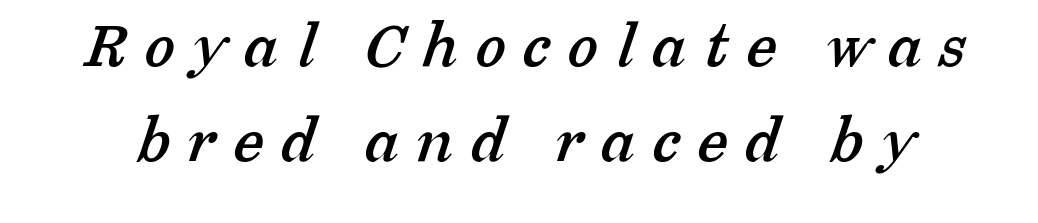
Rows of type keep a routine distance in the vertical direction. Short note: letters widely spaced. The passage shown is typed in a proportional face where columns would drift. Font category for this specimen: serif. Lines of text with bare space underneath.
